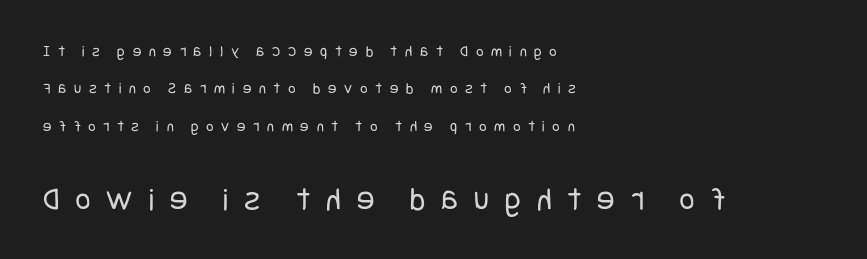
The image shows 33 px regular-weight, condensed sans-serif type, upright; set left-aligned, loose line spacing (2.34x), unusually wide letter spacing (+0.48 em), not underlined; the second (bottom) block is 2.06x larger; low stroke contrast and a large x-height.
